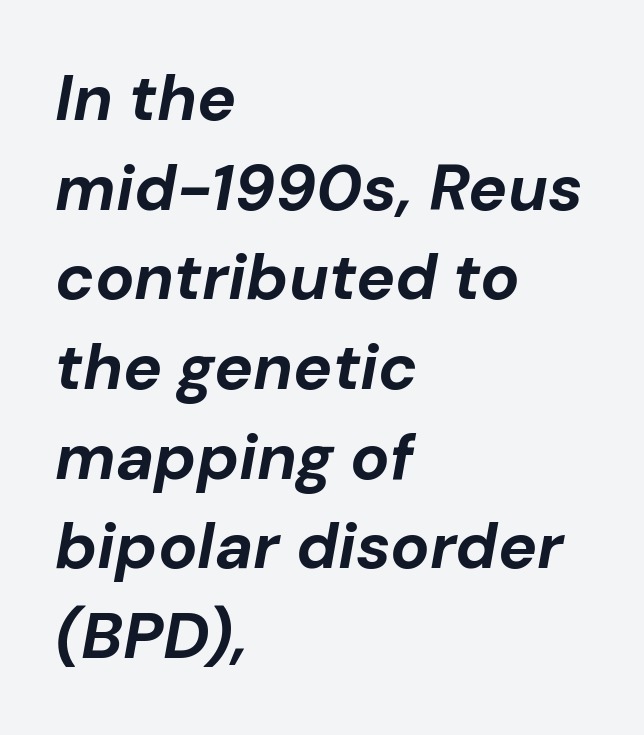
{"italic": "yes", "lean": "right", "slant_degrees": 10, "bold": "yes", "weight": "bold", "width": "normal", "stroke_contrast": "low", "x_height": "medium", "monospaced": "no", "underline": "no", "align": "left", "line_spacing": "normal", "line_spacing_ratio": 1.38, "letter_spacing": "normal", "letter_spacing_em": 0.0, "glyph_px": 65}
